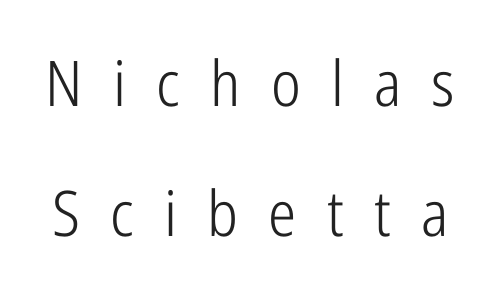
Q: Is the text bold? A: No.
Q: Is the text italic (slanted)? A: No, it is upright.
Q: Is the typeface a serif or a sans-serif typeface? A: Sans-serif.
Q: Is the text underlined? A: No.
Q: Is the spacing between letters normal or unusually wide? A: Unusually wide.
Q: Is the spacing between lines tight, normal or loose? A: Loose.
Q: Width (condensed, normal, or wide)? A: Condensed.
Q: Stroke contrast? A: Low.
Q: x-height? A: Medium.
Q: Monospaced? A: No.
